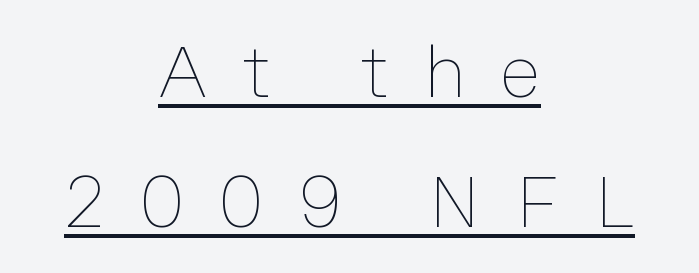
Q: Is the text bold? A: No.
Q: Is the text italic (slanted)? A: No, it is upright.
Q: Is the text underlined? A: Yes.
Q: How is the paragraph aligned? A: Centered.
Q: Is the spacing between letters normal or unusually wide? A: Unusually wide.
Q: Width (condensed, normal, or wide)? A: Normal.
Q: Stroke contrast? A: Low.
Q: x-height? A: Medium.
Q: Monospaced? A: No.
